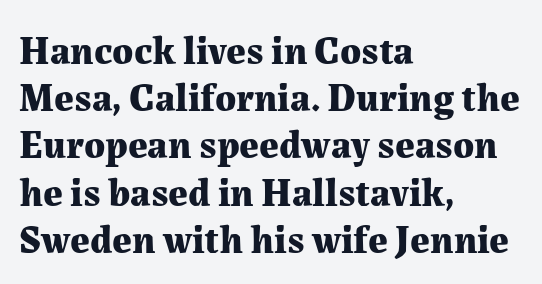
Q: Is the text bold? A: Yes.
Q: Is the text italic (slanted)? A: No, it is upright.
Q: Is the typeface a serif or a sans-serif typeface? A: Serif.
Q: Is the text underlined? A: No.
Q: How is the paragraph aligned? A: Left-aligned.
Q: Is the spacing between letters normal or unusually wide? A: Normal.
Q: Width (condensed, normal, or wide)? A: Normal.
Q: Stroke contrast? A: Medium.
Q: x-height? A: Medium.
Q: Monospaced? A: No.
